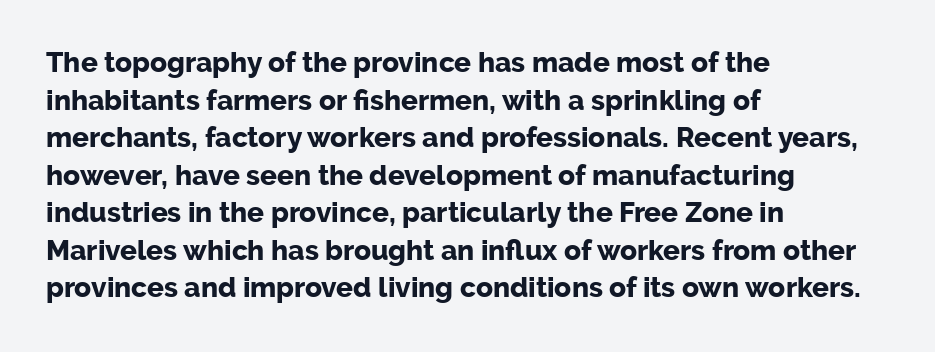
The foot of each line stays bare and open. The text was rendered using a sans face with plain stroke endings. The letters advance in unequal steps, a hallmark of proportional type. Casual observation: everything's shoved over to the left. Regarding leading, the lines here are spaced in the standard way. Nope, not italic — everything's standing straight.
